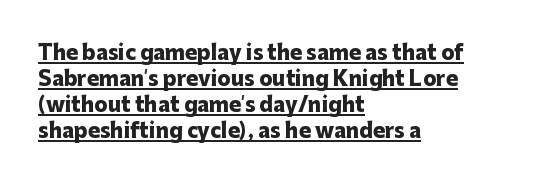
{"italic": "no", "bold": "yes", "underline": "yes", "align": "left", "line_spacing": "normal", "line_spacing_ratio": 1.3, "letter_spacing": "normal", "letter_spacing_em": 0.0, "glyph_px": 20}
